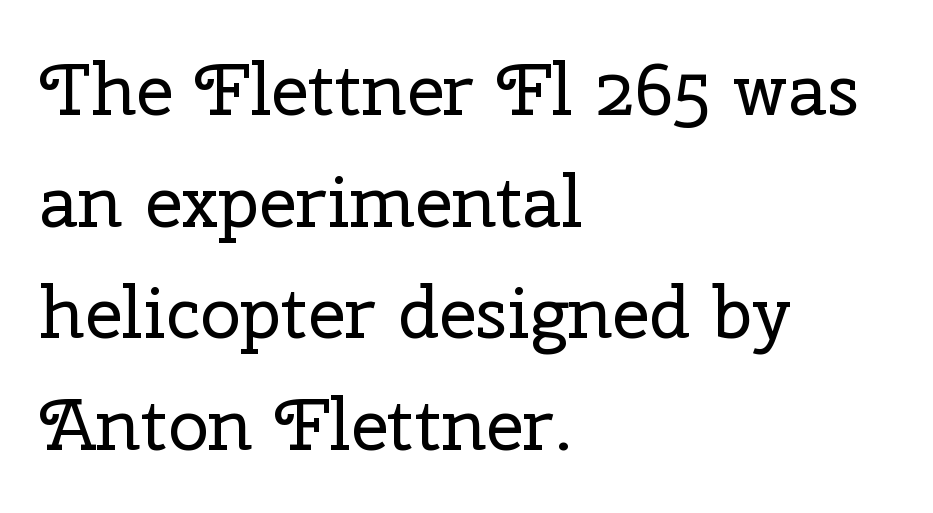
{"serif": "yes", "italic": "no", "bold": "no", "weight": "regular", "width": "normal", "stroke_contrast": "low", "x_height": "medium", "monospaced": "no", "underline": "no", "align": "left", "line_spacing": "normal", "line_spacing_ratio": 1.53, "letter_spacing": "normal", "letter_spacing_em": 0.0, "glyph_px": 73}
